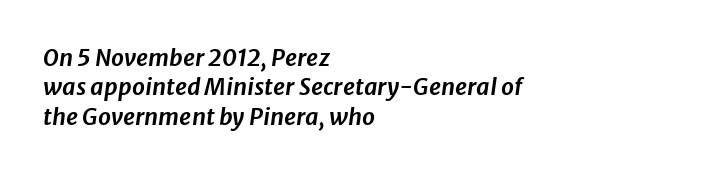
Q: Is the text italic (slanted)? A: Yes, it leans right by about 8 degrees.
Q: Is the text underlined? A: No.
Q: How is the paragraph aligned? A: Left-aligned.
Q: Is the spacing between letters normal or unusually wide? A: Normal.
Q: Is the spacing between lines tight, normal or loose? A: Normal.
